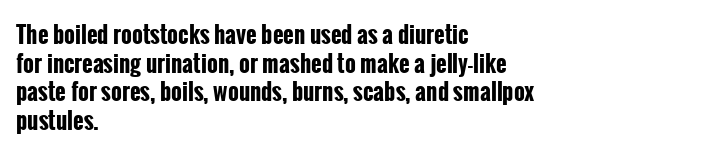
{"italic": "no", "bold": "yes", "underline": "no", "align": "left", "line_spacing": "normal", "line_spacing_ratio": 1.25, "letter_spacing": "normal", "letter_spacing_em": 0.0, "glyph_px": 23}
